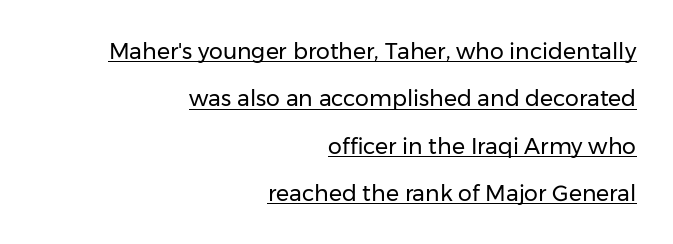
{"italic": "no", "bold": "no", "underline": "yes", "align": "right", "line_spacing": "loose", "line_spacing_ratio": 2.15, "letter_spacing": "normal", "letter_spacing_em": 0.0, "glyph_px": 22}
